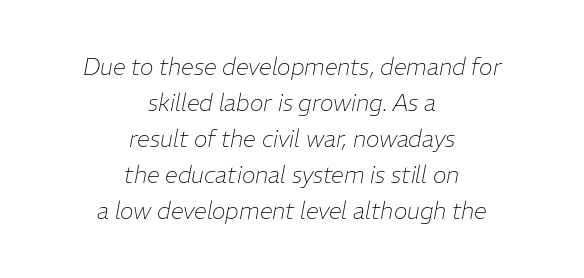
Q: Is the text bold? A: No.
Q: Is the text italic (slanted)? A: Yes, it leans right by about 11 degrees.
Q: Is the text underlined? A: No.
Q: How is the paragraph aligned? A: Centered.
Q: Is the spacing between letters normal or unusually wide? A: Normal.
Q: Is the spacing between lines tight, normal or loose? A: Normal.
